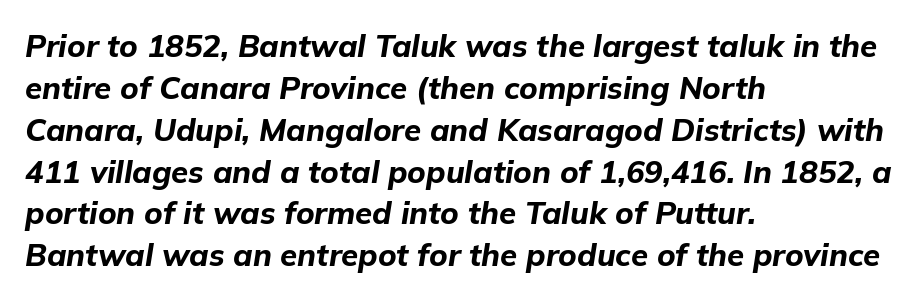
If you measured baseline to baseline, you'd find a middling distance. Between one letter and the next there's only the usual sliver of space. The passage shown leans; its letterforms are oblique. How heavy is the stroke? Heavy — this is a bold. The zone under the glyphs is completely vacant.
